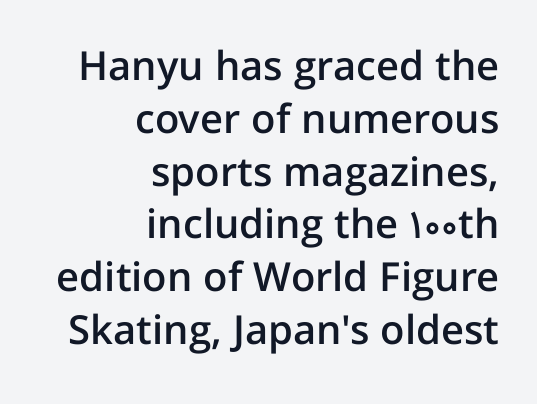
Q: Is the text bold? A: Semi-bold.
Q: Is the text italic (slanted)? A: No, it is upright.
Q: Is the typeface a serif or a sans-serif typeface? A: Sans-serif.
Q: Is the text underlined? A: No.
Q: How is the paragraph aligned? A: Right-aligned.
Q: Is the spacing between letters normal or unusually wide? A: Normal.
Q: Is the spacing between lines tight, normal or loose? A: Normal.
Q: Width (condensed, normal, or wide)? A: Normal.
Q: Stroke contrast? A: Low.
Q: x-height? A: Medium.
Q: Monospaced? A: No.
